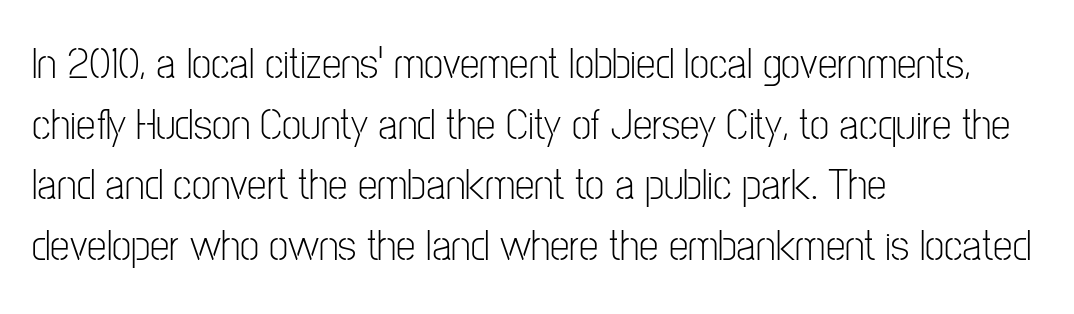
{"serif": "no", "italic": "no", "bold": "no", "weight": "light", "width": "condensed", "stroke_contrast": "low", "x_height": "medium", "monospaced": "no", "underline": "no", "align": "left", "line_spacing": "normal", "line_spacing_ratio": 1.38, "letter_spacing": "normal", "letter_spacing_em": 0.0, "glyph_px": 44}
